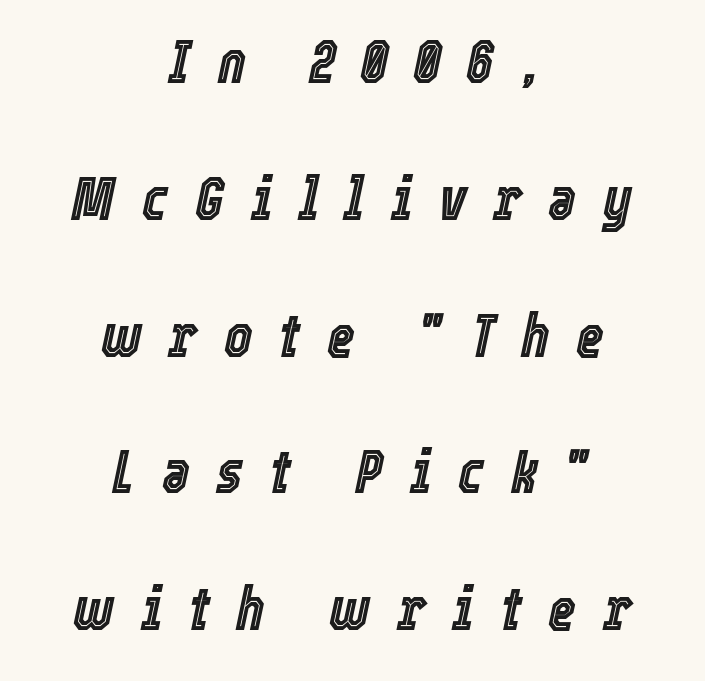
A typesetter would call this proportional, since set widths differ per character. Observe the wide spacing: letters keep a clear distance from each other. Glance below the letters and you will spot only blank space. Caption: multi-line text, centered on the measure. If you drew a line through each stem, it would be angled. Students, observe: this is what heavily led, spacious text looks like.
